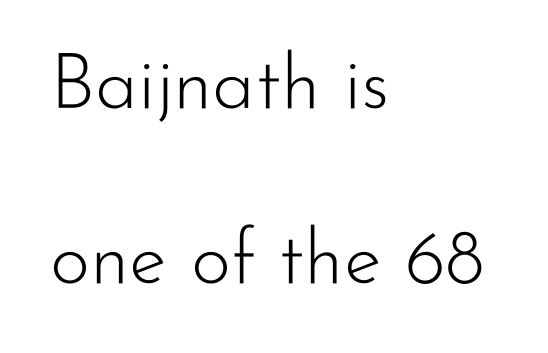
The image shows 77 px light sans-serif type, upright; set left-aligned, loose line spacing (2.27x), normal letter spacing, not underlined; low stroke contrast and a small x-height.
